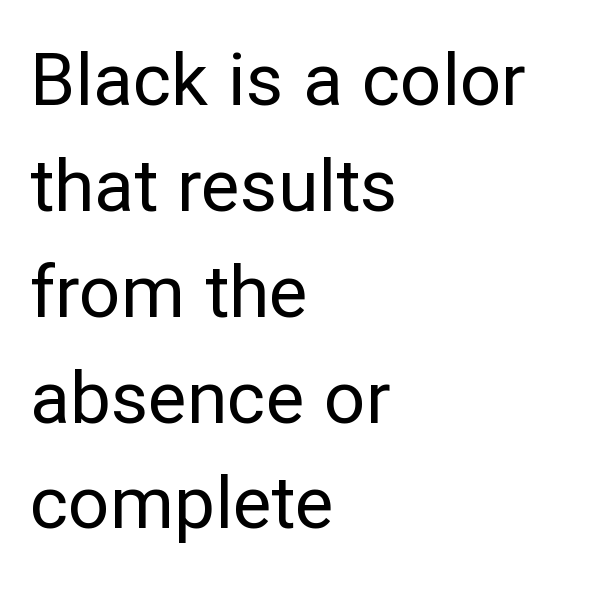
Q: Is the text bold? A: No.
Q: Is the text italic (slanted)? A: No, it is upright.
Q: Is the typeface a serif or a sans-serif typeface? A: Sans-serif.
Q: Is the text underlined? A: No.
Q: How is the paragraph aligned? A: Left-aligned.
Q: Is the spacing between letters normal or unusually wide? A: Normal.
Q: Is the spacing between lines tight, normal or loose? A: Normal.
Q: Width (condensed, normal, or wide)? A: Normal.
Q: Stroke contrast? A: Low.
Q: x-height? A: Medium.
Q: Monospaced? A: No.
